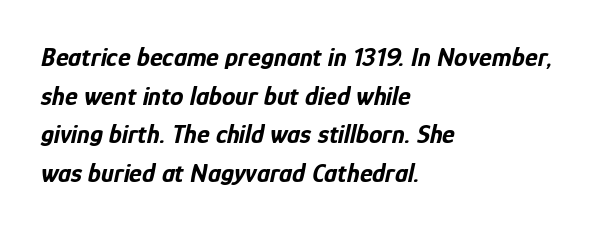
The words here are not underlined. The face used here has a pronounced slope to its letters. Summary of vertical rhythm: regular, with standard interline spacing. Emphasis by weight is at full strength: bold.
